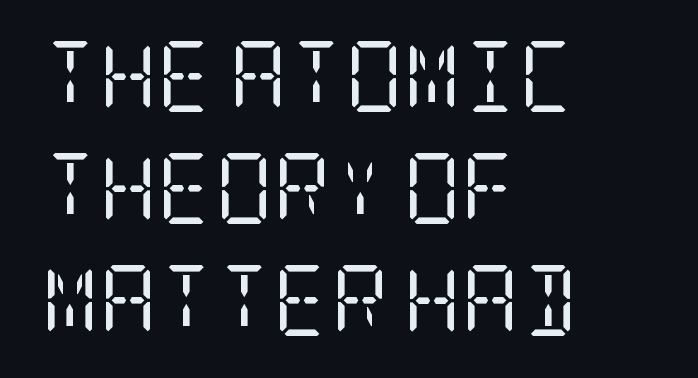
The image shows 71 px regular-weight, condensed serif type, upright; set left-aligned, normal line spacing (1.58x), normal letter spacing, not underlined; low stroke contrast and a large x-height.
